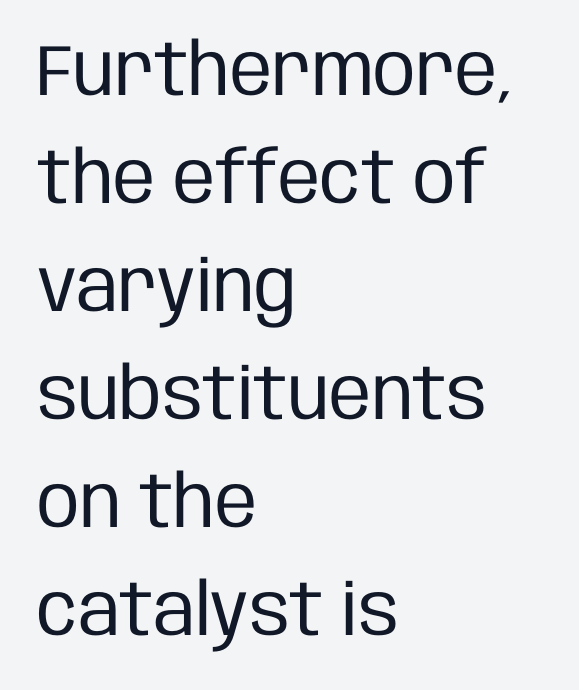
The image shows 72 px regular-weight, condensed sans-serif type, upright; set left-aligned, normal line spacing (1.5x), normal letter spacing, not underlined; low stroke contrast and a large x-height.
